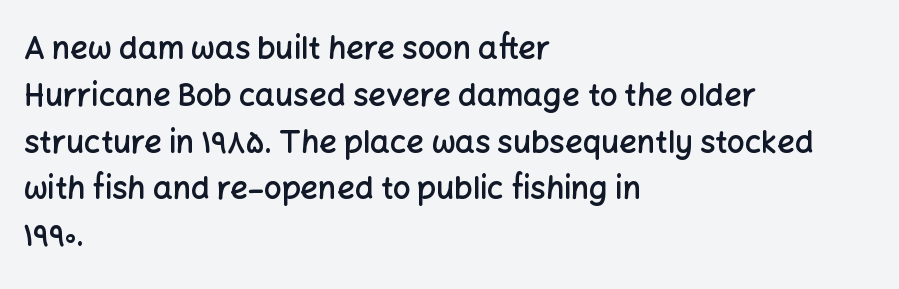
The letters stand straight up with perfectly vertical stems. A typesetter would call this leading conventional body-copy spacing. Students, this is semibold: more ink than regular, less than bold. A typesetter would label this face a sans.
